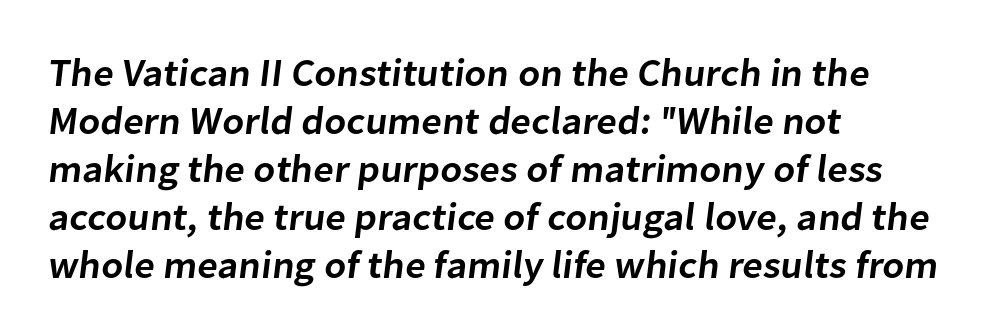
Q: Is the text bold? A: Semi-bold.
Q: Is the typeface a serif or a sans-serif typeface? A: Sans-serif.
Q: Is the text underlined? A: No.
Q: How is the paragraph aligned? A: Left-aligned.
Q: Is the spacing between letters normal or unusually wide? A: Normal.
Q: Width (condensed, normal, or wide)? A: Normal.
Q: Stroke contrast? A: Low.
Q: x-height? A: Medium.
Q: Monospaced? A: No.
